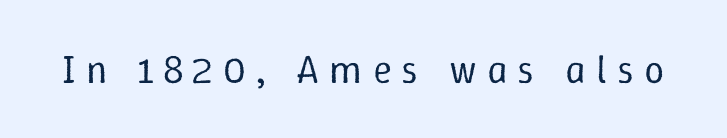
Stroke thickness stays within the range of a standard reading face or lighter. Plain, unruled lines of type. Spacing between characters has been opened up far beyond the box default. When letters stand straight like this, we call the style roman or upright. These lines are rendered in a variable-pitch font.
